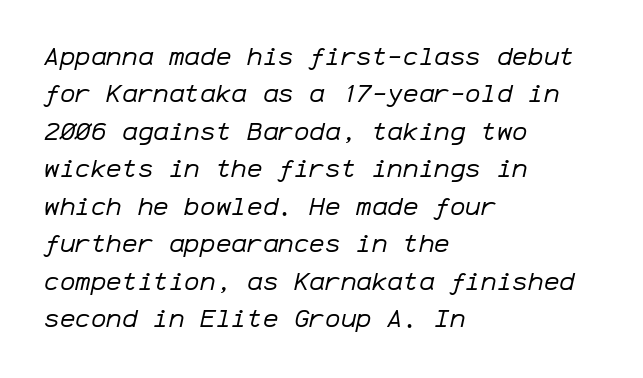
The image shows 26 px text type, italic (leaning right); set left-aligned, normal line spacing (1.44x), normal letter spacing, not underlined.
